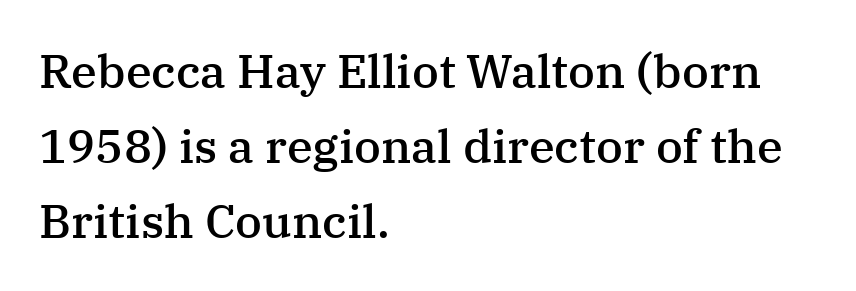
{"serif": "yes", "italic": "no", "bold": "semi", "weight": "semibold", "width": "normal", "stroke_contrast": "medium", "x_height": "medium", "monospaced": "no", "underline": "no", "align": "left", "line_spacing": "normal", "line_spacing_ratio": 1.6, "letter_spacing": "normal", "letter_spacing_em": 0.0, "glyph_px": 47}
